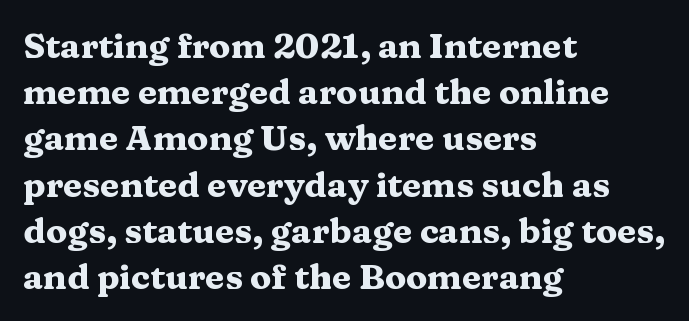
{"serif": "yes", "italic": "no", "bold": "yes", "weight": "heavy", "width": "wide", "stroke_contrast": "medium", "x_height": "medium", "monospaced": "no", "underline": "no", "align": "left", "line_spacing": "normal", "line_spacing_ratio": 1.32, "letter_spacing": "normal", "letter_spacing_em": 0.0, "glyph_px": 35}
